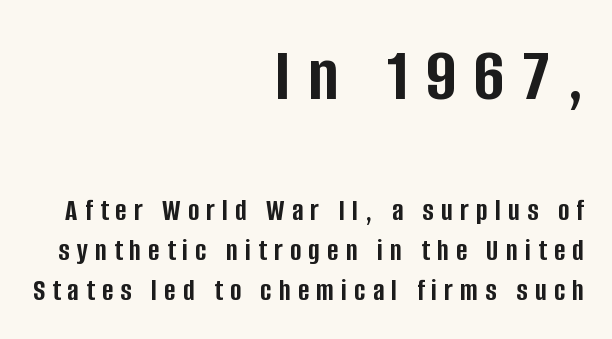
{"serif": "no", "italic": "no", "bold": "yes", "weight": "semibold", "width": "condensed", "stroke_contrast": "low", "x_height": "large", "monospaced": "no", "underline": "no", "align": "right", "line_spacing": "normal", "line_spacing_ratio": 1.3, "letter_spacing": "wide", "letter_spacing_em": 0.23, "larger_block": "first", "size_ratio": 2.52, "glyph_px": 78}
